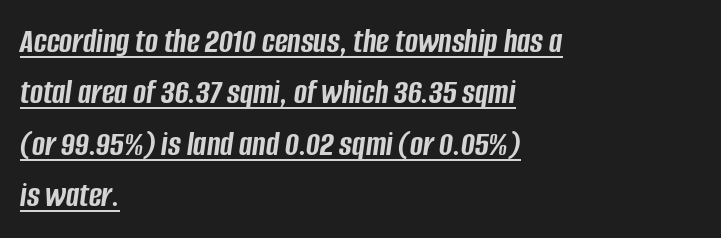
{"italic": "yes", "lean": "right", "slant_degrees": 8, "bold": "yes", "weight": "semibold", "width": "condensed", "stroke_contrast": "low", "x_height": "large", "monospaced": "no", "underline": "yes", "align": "left", "line_spacing": "normal", "line_spacing_ratio": 1.47, "letter_spacing": "normal", "letter_spacing_em": 0.0, "glyph_px": 35}
